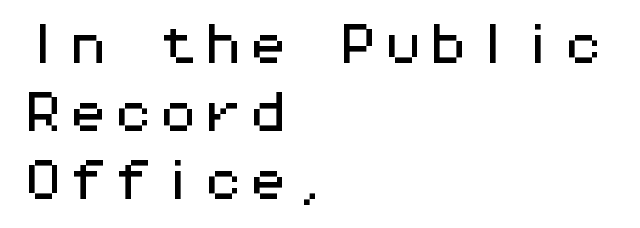
The image shows 45 px wide sans-serif type, upright, monospaced; set left-aligned, normal line spacing (1.51x), normal letter spacing, not underlined; medium stroke contrast and a medium x-height.
